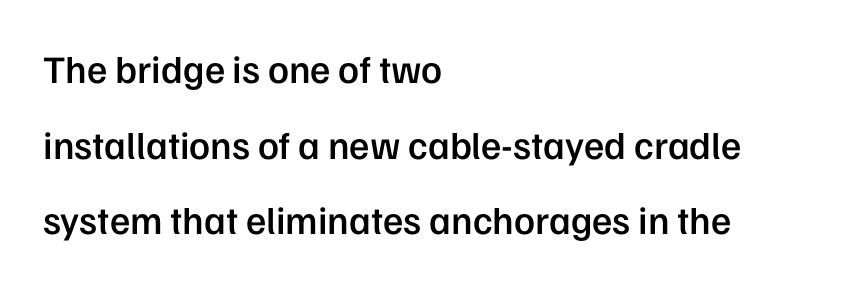
This rendering uses left alignment, leaving the right contour irregular. The font's upright variant was chosen for this text. Standard letterfit; no display-style spreading of the glyphs. Nothing sits at the stroke ends, so this counts as sans-serif.
